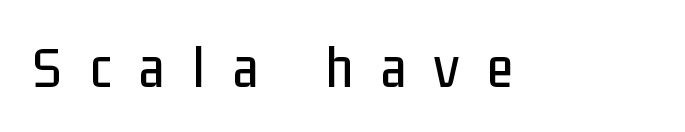
The face used here is proportionally spaced, like ordinary book or web type. These lines are composed in type without serifs. Descenders hang freely into open space. A roman cut, with each character standing at attention.
